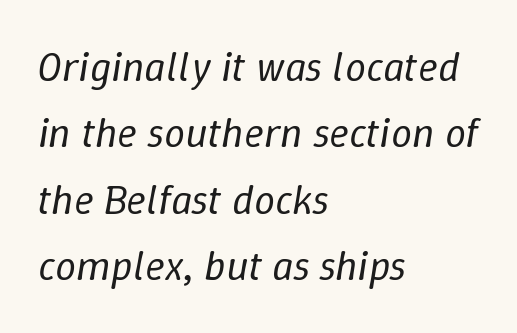
The image shows 42 px regular-weight type, italic (leaning right); set left-aligned, normal line spacing (1.58x), normal letter spacing, not underlined; low stroke contrast and a medium x-height.
